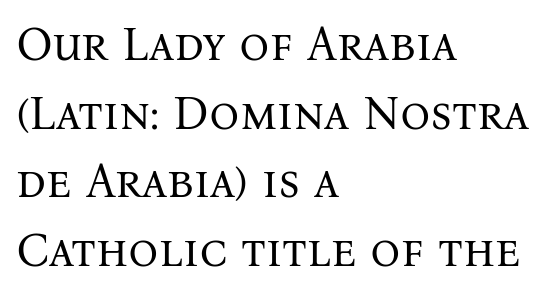
{"serif": "yes", "italic": "no", "bold": "no", "weight": "regular", "width": "normal", "stroke_contrast": "medium", "x_height": "medium", "monospaced": "no", "underline": "no", "align": "left", "line_spacing": "normal", "line_spacing_ratio": 1.46, "letter_spacing": "normal", "letter_spacing_em": 0.0, "glyph_px": 47}
